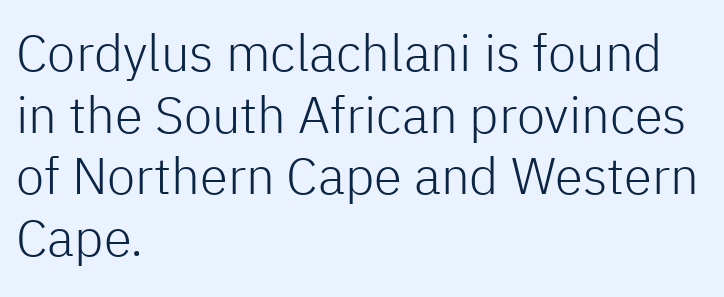
Q: Is the text bold? A: No.
Q: Is the text italic (slanted)? A: No, it is upright.
Q: Is the typeface a serif or a sans-serif typeface? A: Sans-serif.
Q: Is the text underlined? A: No.
Q: How is the paragraph aligned? A: Left-aligned.
Q: Is the spacing between letters normal or unusually wide? A: Normal.
Q: Width (condensed, normal, or wide)? A: Normal.
Q: Stroke contrast? A: Low.
Q: x-height? A: Medium.
Q: Monospaced? A: No.
